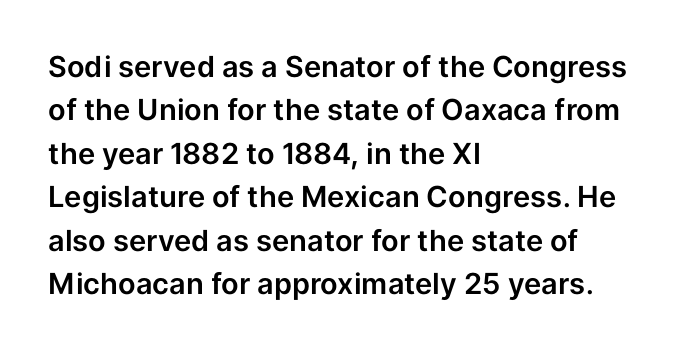
{"serif": "no", "italic": "no", "width": "normal", "stroke_contrast": "low", "x_height": "medium", "monospaced": "no", "underline": "no", "align": "left", "line_spacing": "normal", "line_spacing_ratio": 1.5, "letter_spacing": "normal", "letter_spacing_em": 0.0, "glyph_px": 29}
